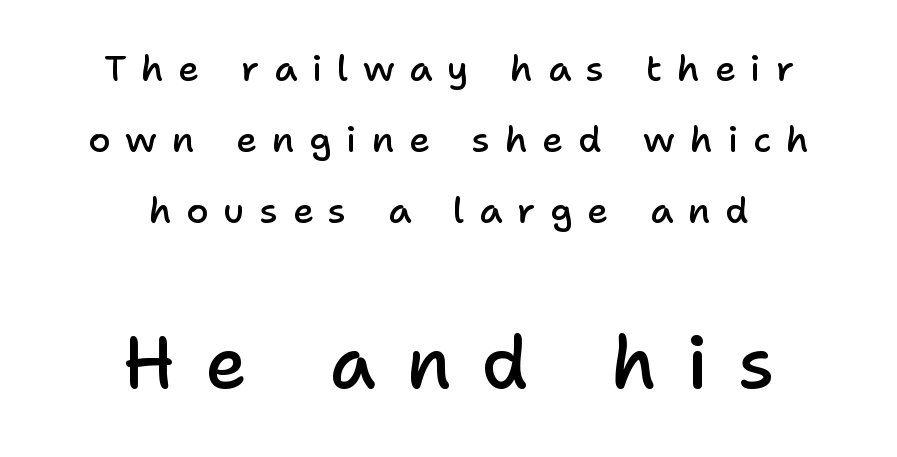
The face used here is a sans, in the tradition of grotesques and geometrics. Unlike italic type, these characters show no tilt at all. This sample has the flowing, uneven cadence of proportional lettering. These words are printed semibold, heavier than regular yet not bold. Between one letter and the next there's a generous, obvious gap. How would I describe the line gaps? Wide and relaxed.
